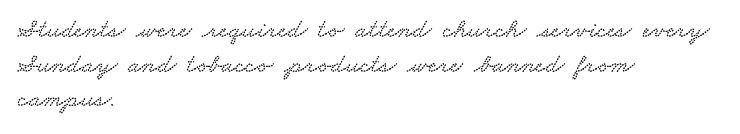
{"underline": "no", "align": "left", "line_spacing": "normal", "line_spacing_ratio": 1.28, "letter_spacing": "normal", "letter_spacing_em": 0.0, "glyph_px": 27}
